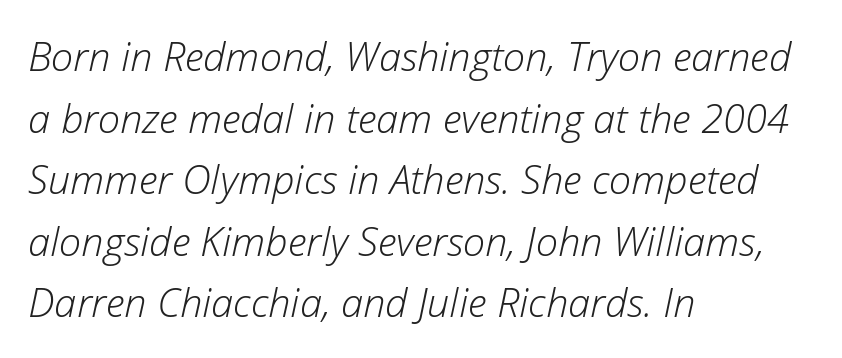
The image shows 40 px light type, italic (leaning right); set left-aligned, normal line spacing (1.54x), normal letter spacing, not underlined; low stroke contrast and a medium x-height.
